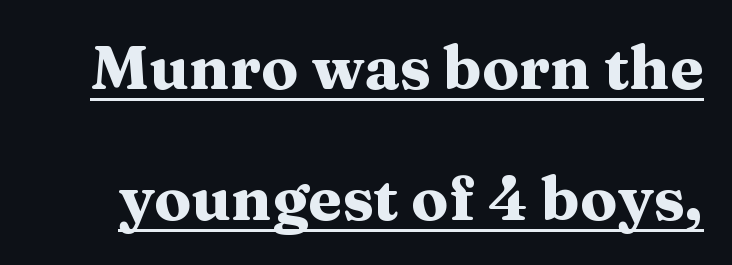
{"serif": "yes", "italic": "no", "bold": "yes", "weight": "heavy", "width": "wide", "stroke_contrast": "medium", "x_height": "medium", "monospaced": "no", "underline": "yes", "line_spacing": "loose", "line_spacing_ratio": 2.14, "letter_spacing": "normal", "letter_spacing_em": 0.0, "glyph_px": 61}
